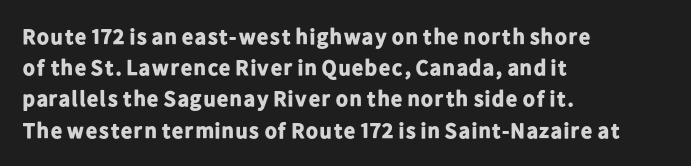
Q: Is the text bold? A: Yes.
Q: Is the text italic (slanted)? A: No, it is upright.
Q: Is the text underlined? A: No.
Q: How is the paragraph aligned? A: Left-aligned.
Q: Is the spacing between letters normal or unusually wide? A: Normal.
Q: Is the spacing between lines tight, normal or loose? A: Normal.
